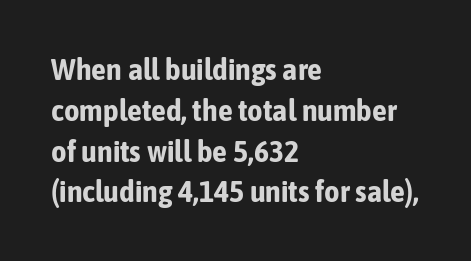
Q: Is the text bold? A: Yes.
Q: Is the text italic (slanted)? A: No, it is upright.
Q: Is the typeface a serif or a sans-serif typeface? A: Sans-serif.
Q: Is the text underlined? A: No.
Q: How is the paragraph aligned? A: Left-aligned.
Q: Is the spacing between letters normal or unusually wide? A: Normal.
Q: Is the spacing between lines tight, normal or loose? A: Normal.
Q: Width (condensed, normal, or wide)? A: Condensed.
Q: Stroke contrast? A: Low.
Q: x-height? A: Medium.
Q: Monospaced? A: No.
